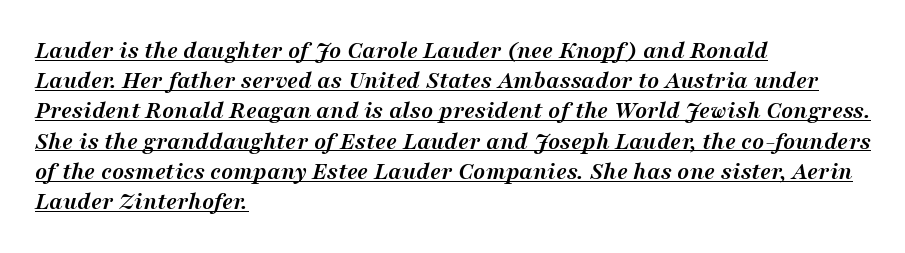
{"italic": "yes", "lean": "right", "slant_degrees": 16, "bold": "yes", "underline": "yes", "align": "left", "line_spacing_ratio": 1.21, "letter_spacing": "normal", "letter_spacing_em": 0.0, "glyph_px": 25}
